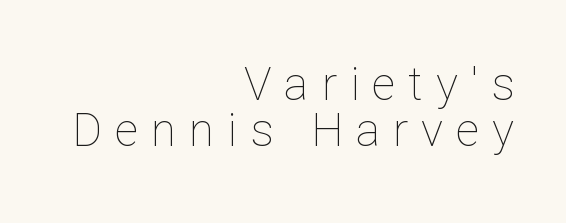
{"italic": "no", "bold": "no", "weight": "thin", "width": "normal", "stroke_contrast": "low", "x_height": "medium", "monospaced": "no", "underline": "no", "align": "right", "line_spacing": "tight", "line_spacing_ratio": 0.99, "letter_spacing": "wide", "letter_spacing_em": 0.28, "glyph_px": 46}
